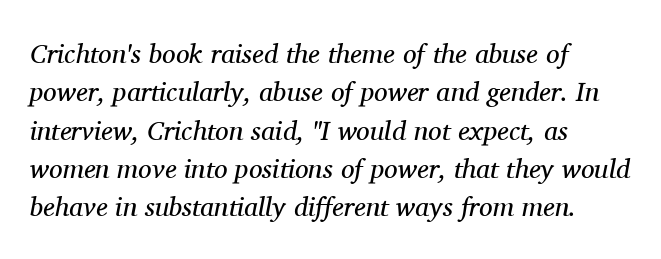
The image shows 27 px text type, italic (leaning right); set left-aligned, normal line spacing (1.42x), normal letter spacing, not underlined.
